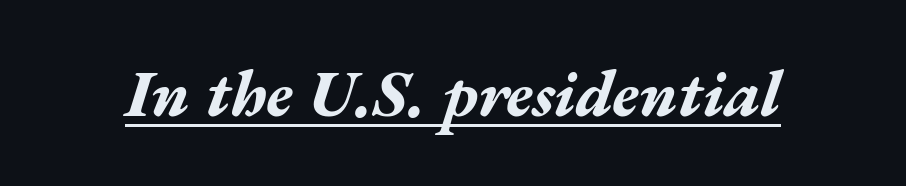
Q: Is the text bold? A: Yes.
Q: Is the text italic (slanted)? A: Yes, it leans right by about 17 degrees.
Q: Is the text underlined? A: Yes.
Q: Is the spacing between letters normal or unusually wide? A: Normal.
Q: Width (condensed, normal, or wide)? A: Wide.
Q: Stroke contrast? A: Medium.
Q: x-height? A: Medium.
Q: Monospaced? A: No.
